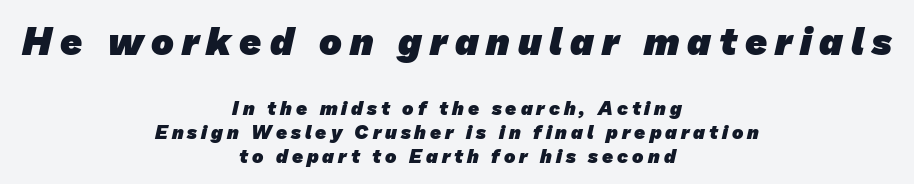
{"serif": "no", "bold": "yes", "weight": "heavy", "width": "normal", "stroke_contrast": "low", "x_height": "medium", "monospaced": "no", "underline": "no", "align": "center", "line_spacing": "normal", "line_spacing_ratio": 1.27, "letter_spacing": "wide", "letter_spacing_em": 0.21, "larger_block": "first", "size_ratio": 2.0, "glyph_px": 38}
